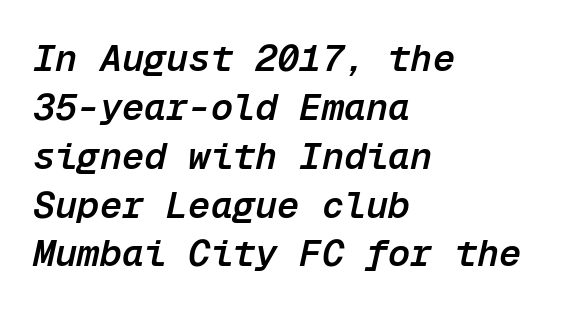
{"italic": "yes", "lean": "right", "slant_degrees": 12, "bold": "semi", "weight": "semibold", "width": "normal", "stroke_contrast": "low", "x_height": "medium", "monospaced": "yes", "underline": "no", "align": "left", "line_spacing": "normal", "line_spacing_ratio": 1.32, "letter_spacing": "normal", "letter_spacing_em": 0.0, "glyph_px": 37}
